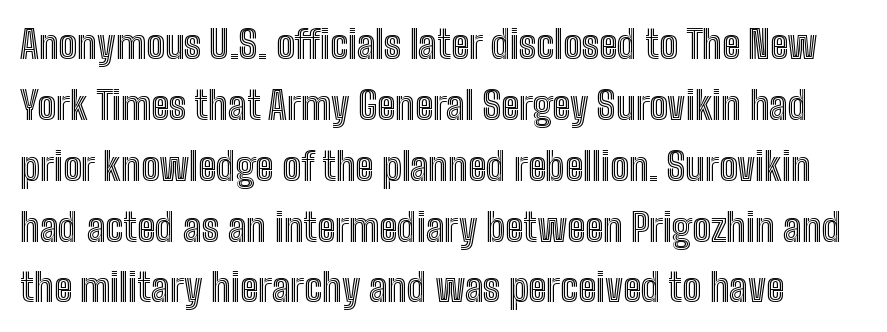
{"italic": "no", "width": "condensed", "x_height": "medium", "monospaced": "no", "underline": "no", "line_spacing": "normal", "line_spacing_ratio": 1.56, "letter_spacing": "normal", "letter_spacing_em": 0.0, "glyph_px": 39}
